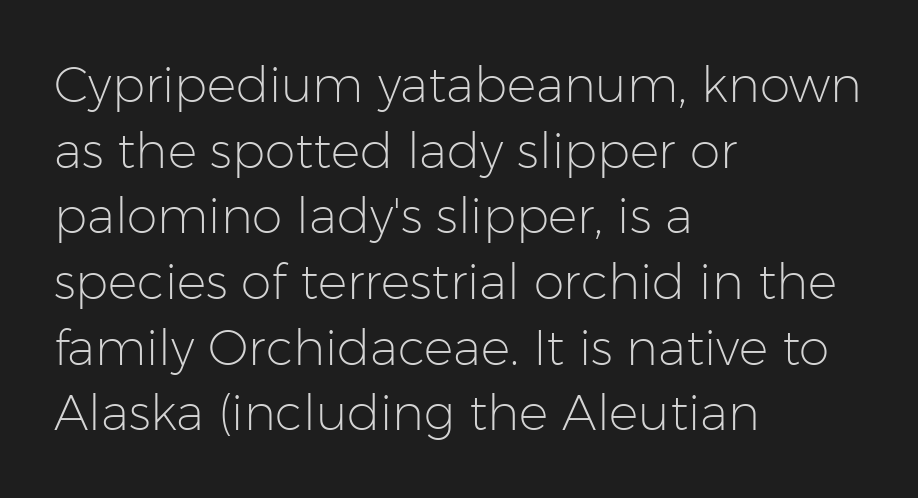
The image shows 49 px light sans-serif type, upright; set left-aligned, normal line spacing (1.34x), normal letter spacing, not underlined; low stroke contrast and a medium x-height.
